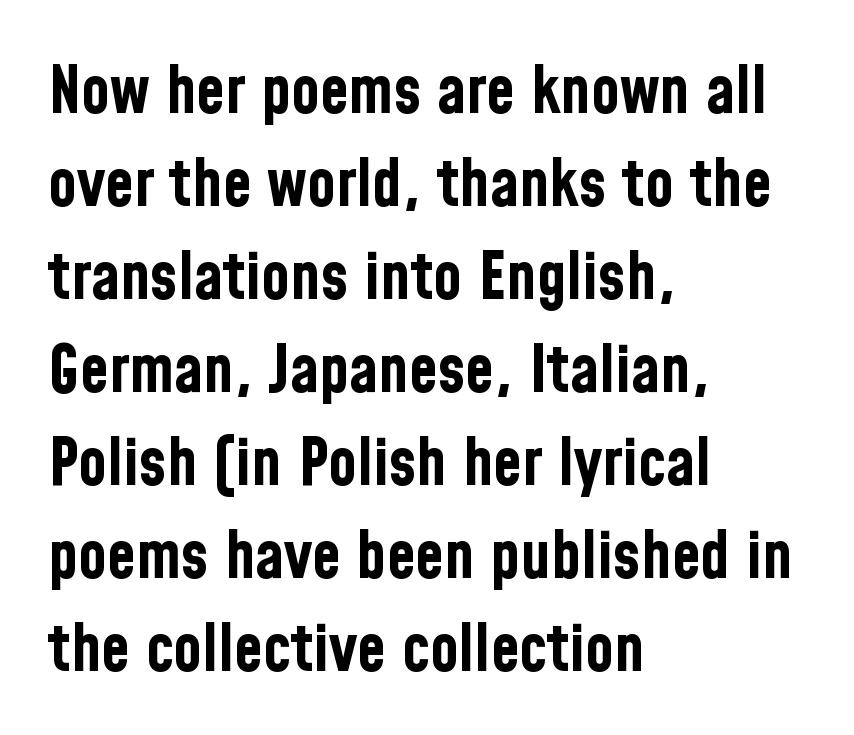
{"serif": "no", "italic": "no", "bold": "yes", "weight": "bold", "width": "condensed", "stroke_contrast": "low", "x_height": "medium", "monospaced": "no", "underline": "no", "align": "left", "line_spacing": "normal", "line_spacing_ratio": 1.41, "letter_spacing": "normal", "letter_spacing_em": 0.0, "glyph_px": 66}
